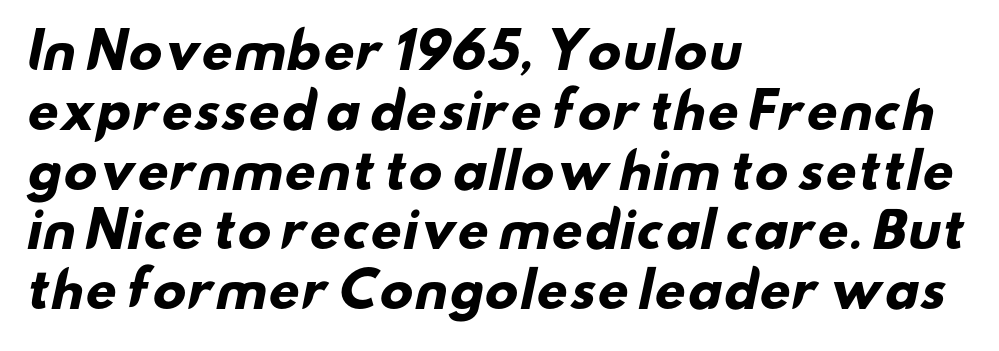
Q: Is the text bold? A: Yes.
Q: Is the typeface a serif or a sans-serif typeface? A: Sans-serif.
Q: Is the text underlined? A: No.
Q: How is the paragraph aligned? A: Left-aligned.
Q: Is the spacing between letters normal or unusually wide? A: Normal.
Q: Width (condensed, normal, or wide)? A: Wide.
Q: Stroke contrast? A: Low.
Q: x-height? A: Small.
Q: Monospaced? A: No.
